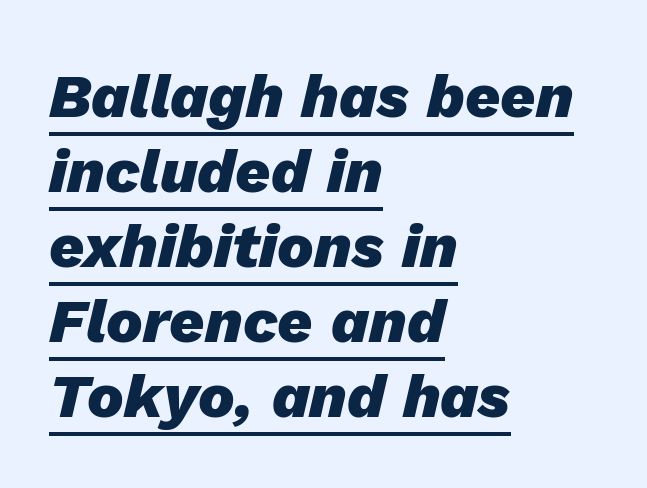
The image shows 61 px heavy type, italic (leaning right); set left-aligned, line spacing 1.23x, normal letter spacing, underlined; low stroke contrast and a medium x-height.
